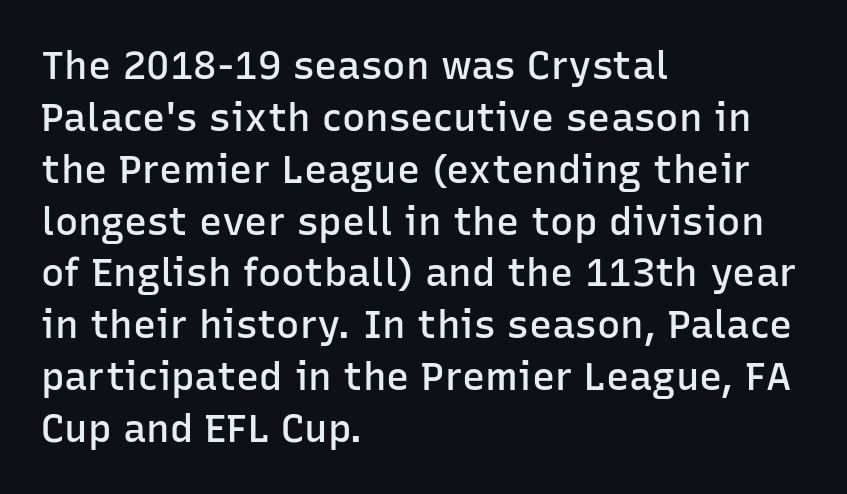
{"serif": "no", "italic": "no", "bold": "semi", "weight": "semibold", "width": "normal", "stroke_contrast": "low", "x_height": "medium", "monospaced": "no", "underline": "no", "align": "left", "line_spacing": "normal", "line_spacing_ratio": 1.33, "letter_spacing": "normal", "letter_spacing_em": 0.0, "glyph_px": 39}
